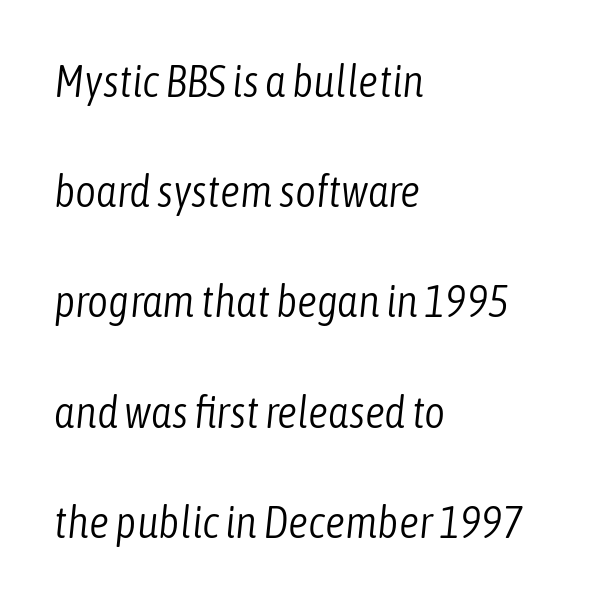
The image shows 45 px light, condensed type, italic (leaning right); set left-aligned, loose line spacing (2.45x), normal letter spacing, not underlined; low stroke contrast and a medium x-height.
